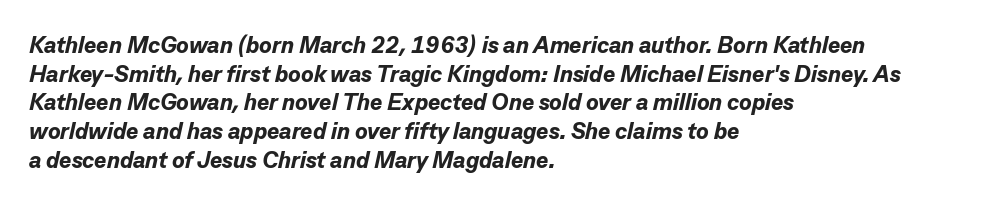
{"italic": "yes", "lean": "right", "slant_degrees": 13, "bold": "yes", "underline": "no", "align": "left", "line_spacing": "normal", "line_spacing_ratio": 1.25, "letter_spacing": "normal", "letter_spacing_em": 0.0, "glyph_px": 23}
